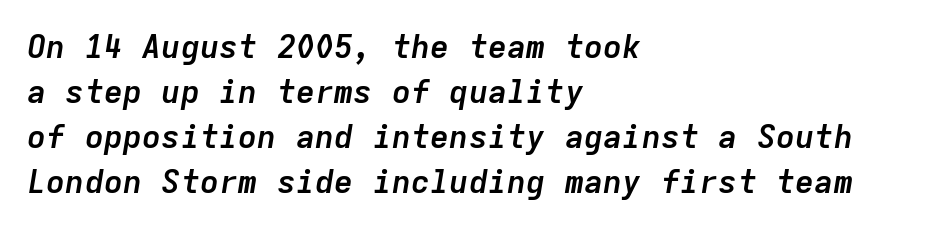
Q: Is the text bold? A: Yes.
Q: Is the text italic (slanted)? A: Yes, it leans right by about 9 degrees.
Q: Is the text underlined? A: No.
Q: How is the paragraph aligned? A: Left-aligned.
Q: Is the spacing between letters normal or unusually wide? A: Normal.
Q: Is the spacing between lines tight, normal or loose? A: Normal.
Q: Width (condensed, normal, or wide)? A: Normal.
Q: Stroke contrast? A: Low.
Q: x-height? A: Medium.
Q: Monospaced? A: Yes.
